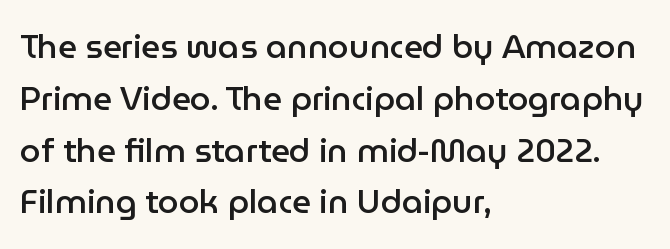
You can tell it's not italic because the verticals are truly vertical. Character widths vary here, with narrow letters taking less room than wide ones. Is there much room between lines? A standard amount, neither cramped nor airy. Plain, unruled lines of type. Typesetter's note: demi weight, one step under bold.
